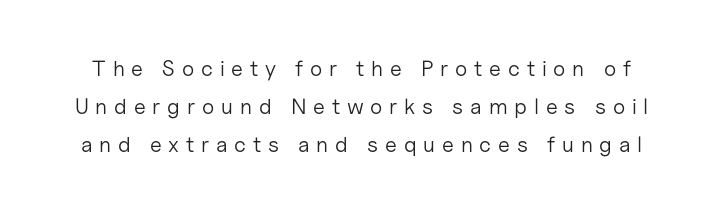
Is the type heavy? It reads as light-to-regular instead. Someone cranked the tracking dial way up on this one. You can tell it's not italic because the verticals are truly vertical. The area under the type is left untouched.
